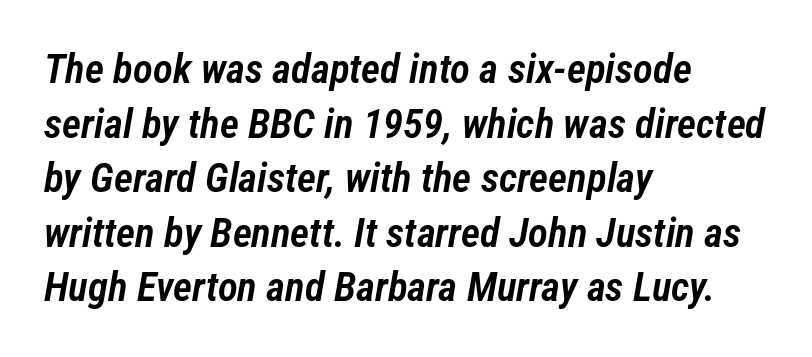
Q: Is the text bold? A: Semi-bold.
Q: Is the text italic (slanted)? A: Yes, it leans right by about 12 degrees.
Q: Is the text underlined? A: No.
Q: How is the paragraph aligned? A: Left-aligned.
Q: Is the spacing between letters normal or unusually wide? A: Normal.
Q: Is the spacing between lines tight, normal or loose? A: Normal.
Q: Width (condensed, normal, or wide)? A: Condensed.
Q: Stroke contrast? A: Low.
Q: x-height? A: Medium.
Q: Monospaced? A: No.
